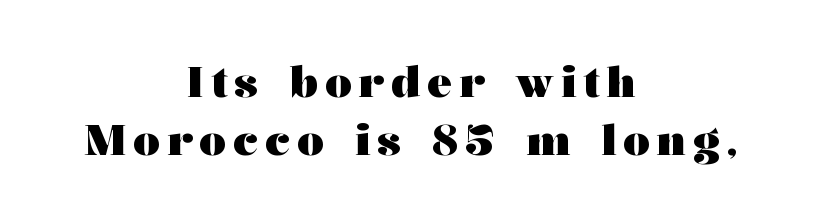
Alignment: centered. The space beneath each line is pristine and unruled. Regular leading. Typographic density is high because the face is bold. Think of a printed novel: that variable character pitch is what you see here.
